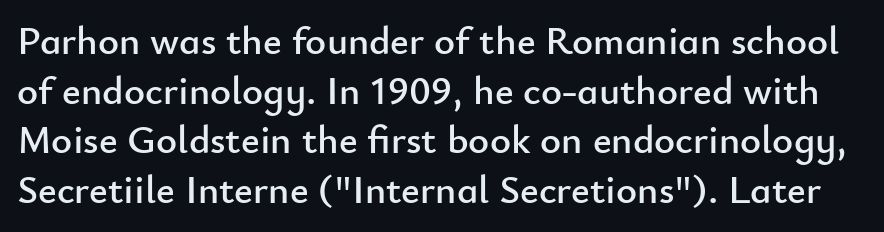
{"serif": "no", "italic": "no", "width": "normal", "stroke_contrast": "low", "x_height": "small", "monospaced": "no", "underline": "no", "line_spacing_ratio": 1.24, "letter_spacing": "normal", "letter_spacing_em": 0.0, "glyph_px": 40}
